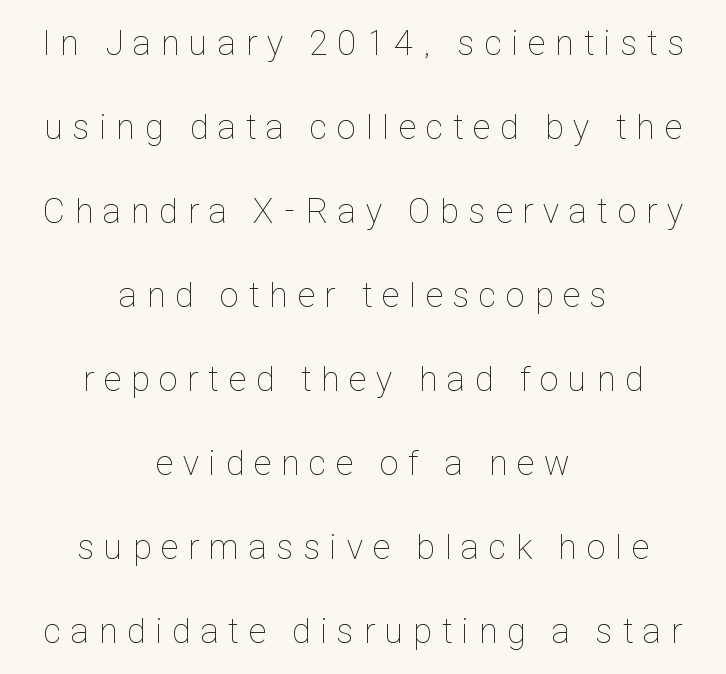
Students, observe: this is what heavily led, spacious text looks like. Unlike italic type, these characters show no tilt at all. Each stroke keeps to a modest, everyday thickness or less. Think of a printed novel: that variable character pitch is what you see here. A student would call this center alignment; a typographer would say set centered.
